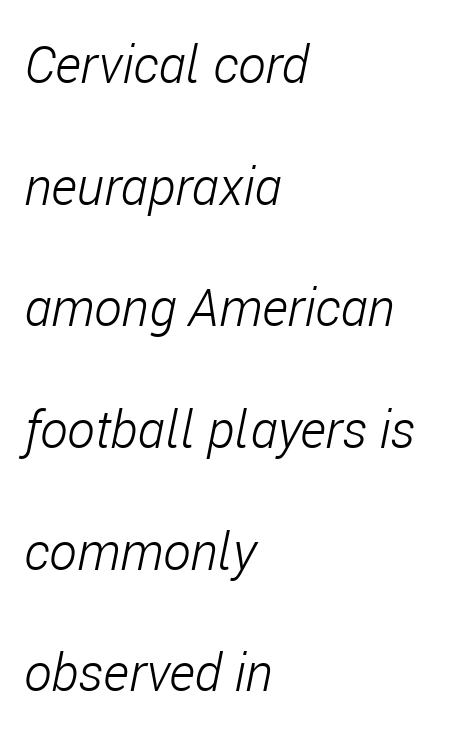
{"italic": "yes", "lean": "right", "slant_degrees": 11, "bold": "no", "weight": "light", "width": "condensed", "stroke_contrast": "low", "x_height": "medium", "monospaced": "no", "underline": "no", "align": "left", "line_spacing": "loose", "line_spacing_ratio": 2.34, "letter_spacing": "normal", "letter_spacing_em": 0.0, "glyph_px": 52}
